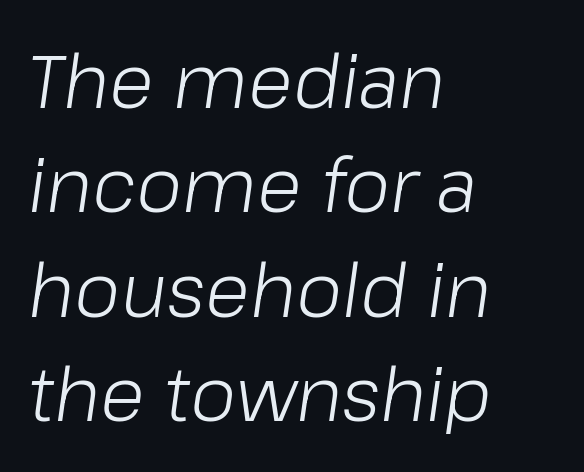
{"italic": "yes", "lean": "right", "slant_degrees": 8, "bold": "no", "weight": "light", "width": "normal", "stroke_contrast": "low", "x_height": "medium", "monospaced": "no", "underline": "no", "align": "left", "line_spacing": "normal", "line_spacing_ratio": 1.41, "letter_spacing": "normal", "letter_spacing_em": 0.0, "glyph_px": 74}
